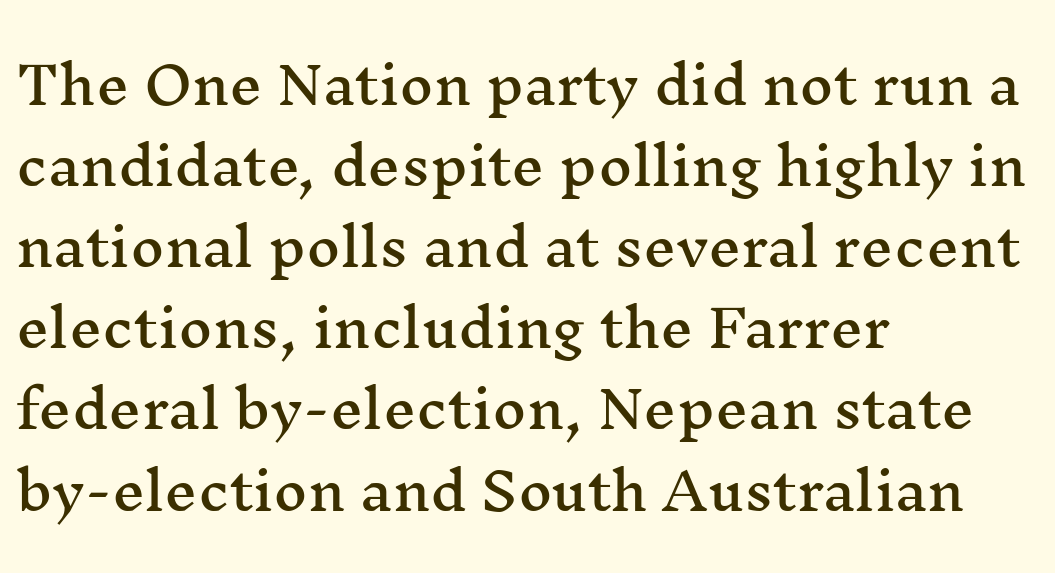
{"serif": "yes", "italic": "no", "width": "wide", "stroke_contrast": "medium", "x_height": "medium", "monospaced": "no", "underline": "no", "align": "left", "line_spacing": "normal", "line_spacing_ratio": 1.56, "letter_spacing": "normal", "letter_spacing_em": 0.0, "glyph_px": 52}
